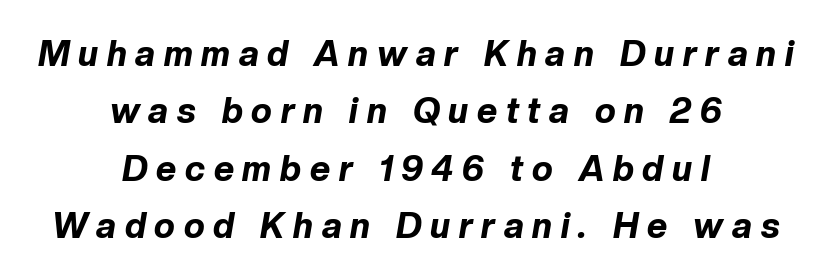
{"italic": "yes", "lean": "right", "slant_degrees": 10, "bold": "yes", "weight": "bold", "width": "normal", "stroke_contrast": "low", "x_height": "medium", "monospaced": "no", "underline": "no", "align": "center", "line_spacing": "normal", "line_spacing_ratio": 1.64, "letter_spacing": "wide", "letter_spacing_em": 0.25, "glyph_px": 35}
